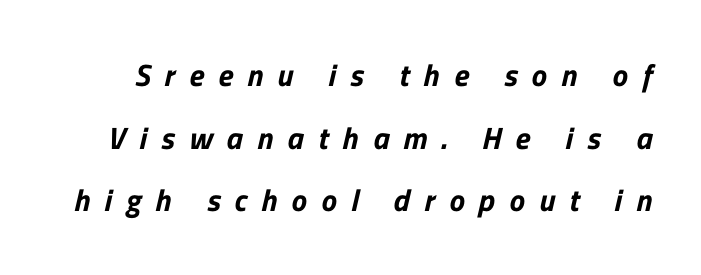
{"serif": "no", "width": "normal", "stroke_contrast": "low", "x_height": "medium", "monospaced": "no", "underline": "no", "line_spacing": "loose", "line_spacing_ratio": 2.02, "letter_spacing": "wide", "letter_spacing_em": 0.46, "glyph_px": 31}
